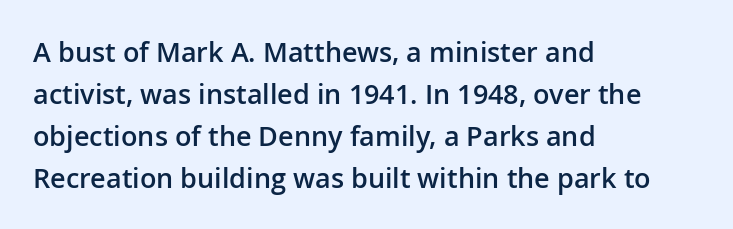
Q: Is the text bold? A: Semi-bold.
Q: Is the text italic (slanted)? A: No, it is upright.
Q: Is the text underlined? A: No.
Q: How is the paragraph aligned? A: Left-aligned.
Q: Is the spacing between letters normal or unusually wide? A: Normal.
Q: Is the spacing between lines tight, normal or loose? A: Normal.
